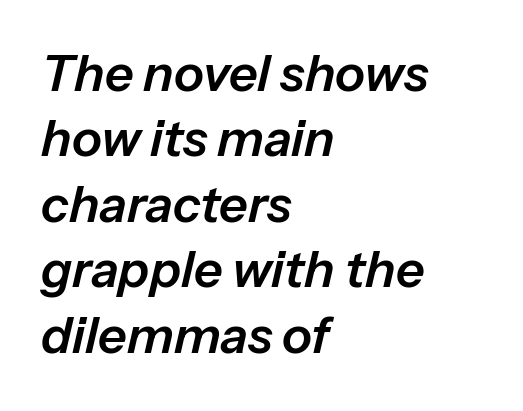
Q: Is the text italic (slanted)? A: Yes, it leans right by about 13 degrees.
Q: Is the text underlined? A: No.
Q: How is the paragraph aligned? A: Left-aligned.
Q: Is the spacing between letters normal or unusually wide? A: Normal.
Q: Is the spacing between lines tight, normal or loose? A: Normal.
Q: Width (condensed, normal, or wide)? A: Normal.
Q: Stroke contrast? A: Low.
Q: x-height? A: Medium.
Q: Monospaced? A: No.
